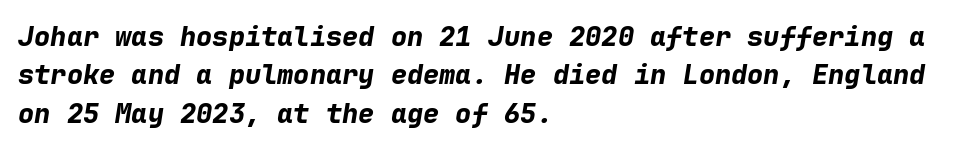
Honestly, the row spacing looks completely unremarkable. Alignment: flush left. Set as a true bold cut, around the 700 mark. The words here are not underlined.
